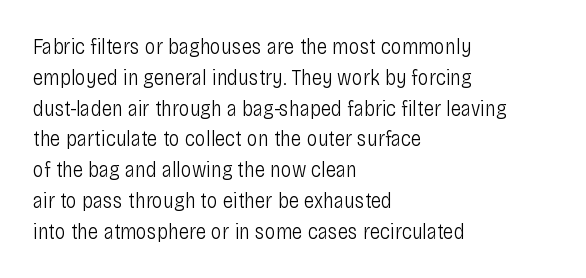
{"italic": "no", "bold": "no", "underline": "no", "align": "left", "line_spacing": "normal", "line_spacing_ratio": 1.4, "letter_spacing": "normal", "letter_spacing_em": 0.0, "glyph_px": 22}
